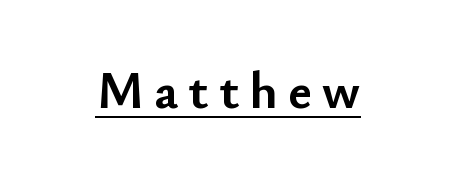
Q: Is the text bold? A: Yes.
Q: Is the text italic (slanted)? A: No, it is upright.
Q: Is the typeface a serif or a sans-serif typeface? A: Sans-serif.
Q: Is the text underlined? A: Yes.
Q: Is the spacing between letters normal or unusually wide? A: Unusually wide.
Q: Width (condensed, normal, or wide)? A: Normal.
Q: Stroke contrast? A: Low.
Q: x-height? A: Small.
Q: Monospaced? A: No.
